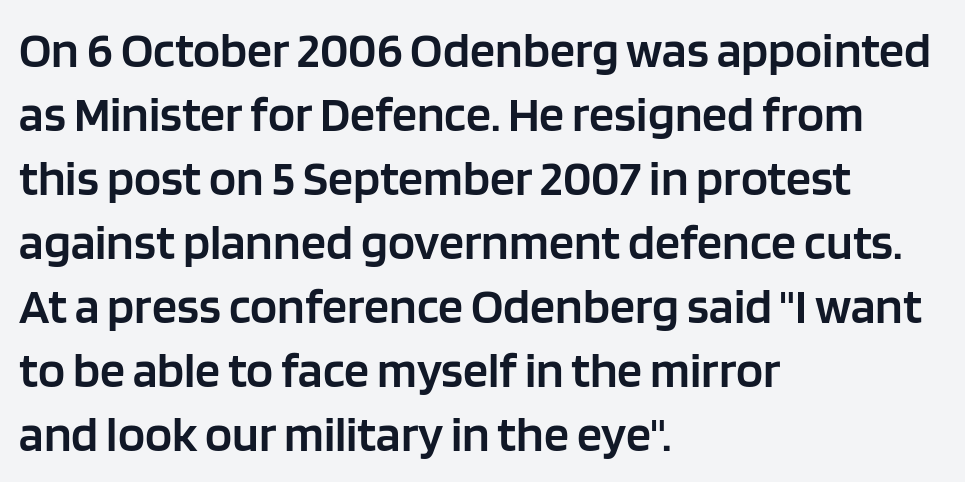
The image shows 50 px semibold sans-serif type, upright; set left-aligned, normal line spacing (1.28x), normal letter spacing, not underlined; low stroke contrast and a large x-height.
